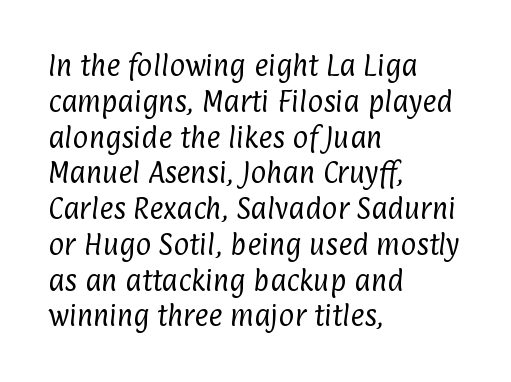
The image shows 24 px text type; set left-aligned, normal line spacing (1.49x), normal letter spacing, not underlined.
